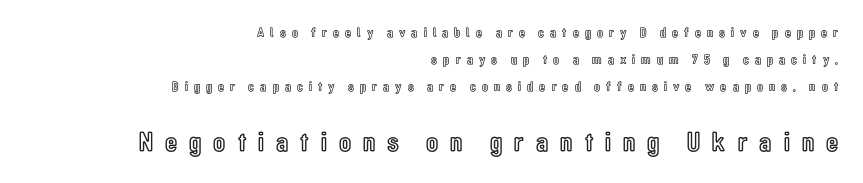
Q: Is the text italic (slanted)? A: No, it is upright.
Q: Is the text underlined? A: No.
Q: How is the paragraph aligned? A: Right-aligned.
Q: Is the spacing between letters normal or unusually wide? A: Unusually wide.
Q: Is the spacing between lines tight, normal or loose? A: Loose.
Q: Which block of text is set in a larger size, the first (top) or the second (bottom)? A: The second (bottom) one.
Q: Width (condensed, normal, or wide)? A: Condensed.
Q: x-height? A: Medium.
Q: Monospaced? A: No.
